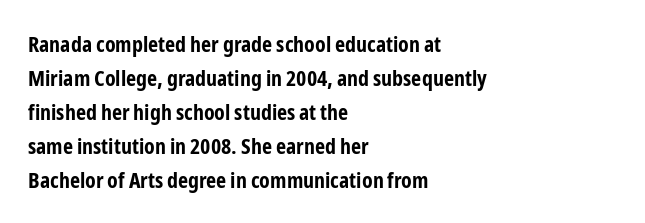
The image shows 22 px bold type, upright; set left-aligned, normal line spacing (1.54x), normal letter spacing, not underlined.
